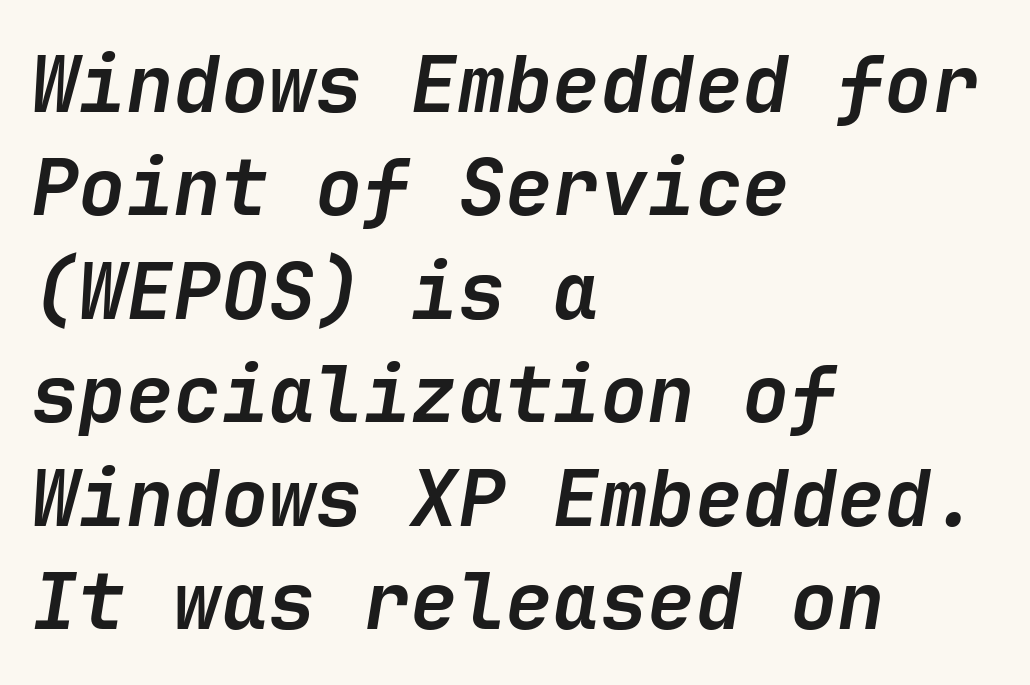
The image shows 79 px semibold type, italic (leaning right); set left-aligned, normal line spacing (1.31x), normal letter spacing, not underlined; low stroke contrast and a medium x-height.
